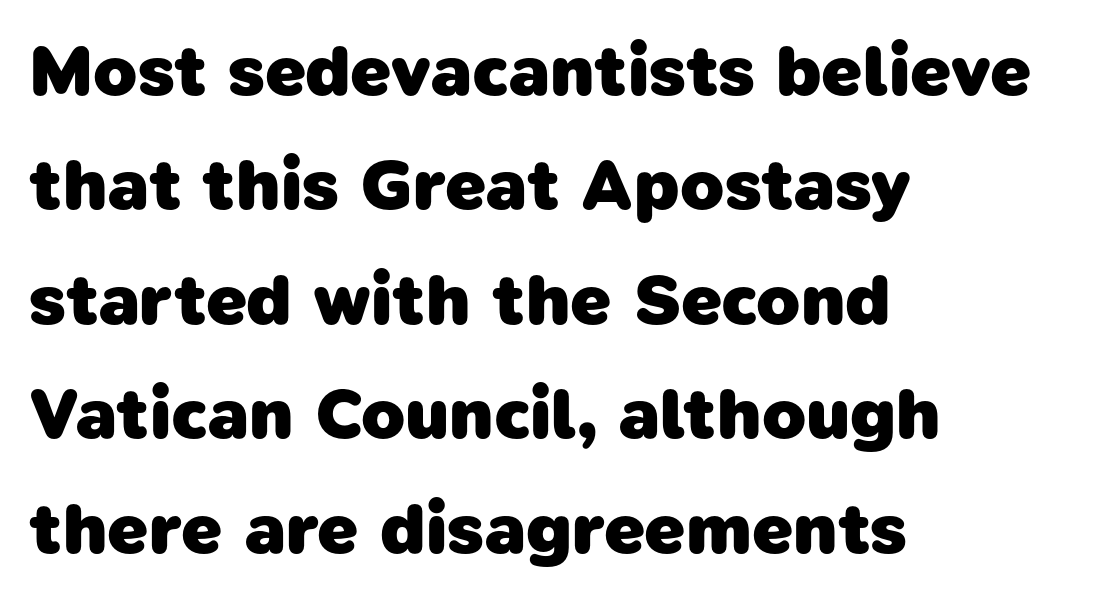
Observe the ordinary spacing: letters are neighbours, not strangers. The lines sit at an ordinary, default distance from one another. Set as a true bold cut, around the 700 mark. Looks like regular typesetting: each glyph gets only the width it needs. A sans-serif font was chosen for this passage. All the whitespace from short lines collects on the right.
